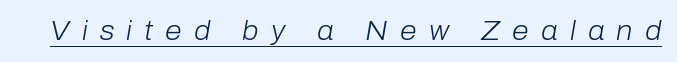
Stem width sits at or under what a default text font uses. Spacing between characters has been opened up far beyond the box default. The glyphs are accompanied by a horizontal stroke just below them. Slant detected: the letters are inclined.
